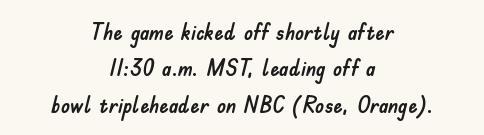
{"underline": "no", "align": "center", "line_spacing": "normal", "line_spacing_ratio": 1.58, "letter_spacing": "normal", "letter_spacing_em": 0.0, "glyph_px": 23}
